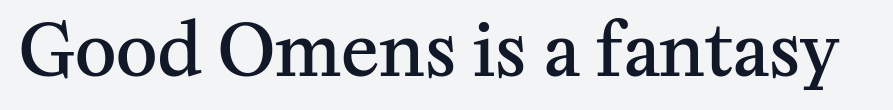
Character widths vary here, with narrow letters taking less room than wide ones. On the weight axis this lands at semibold, roughly 600. The letterforms sit shoulder to shoulder at normal distance. The rendering shows small feet on the letterforms — a serif design. The baseline area is clear.
